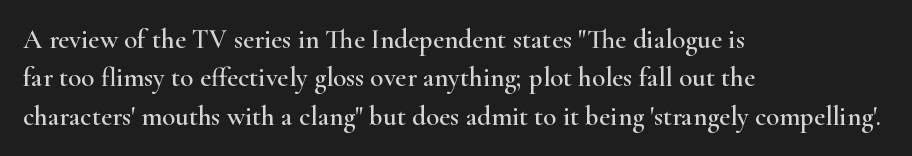
Compared with typical paragraphs, the rows here are spaced about the same. Posture: straight, roman, zero tilt. Inter-character spacing is left at the font's built-in metrics. The space beneath each line is pristine and unruled. The compositor pushed each line to the left boundary.
